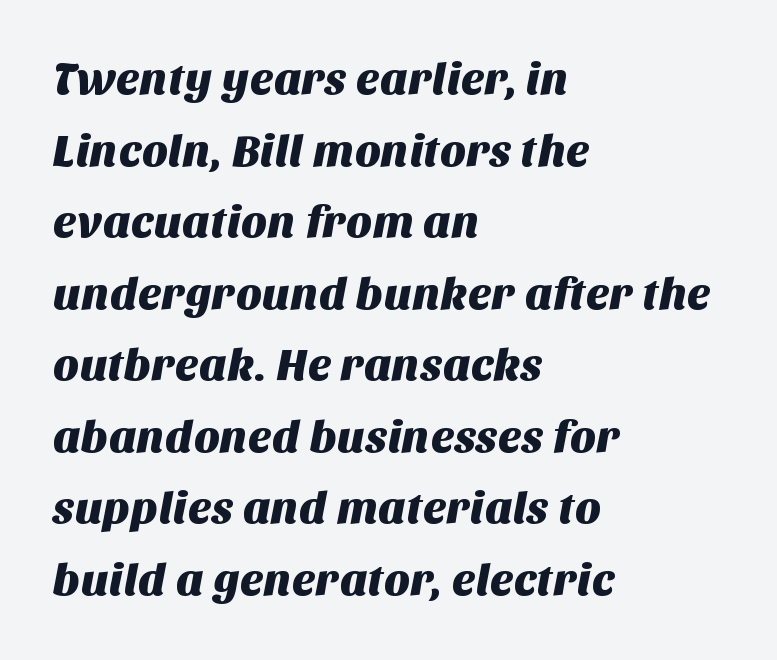
Q: Is the typeface a serif or a sans-serif typeface? A: Sans-serif.
Q: Is the text underlined? A: No.
Q: How is the paragraph aligned? A: Left-aligned.
Q: Is the spacing between letters normal or unusually wide? A: Normal.
Q: Is the spacing between lines tight, normal or loose? A: Normal.
Q: Width (condensed, normal, or wide)? A: Normal.
Q: Stroke contrast? A: Medium.
Q: x-height? A: Large.
Q: Monospaced? A: No.
